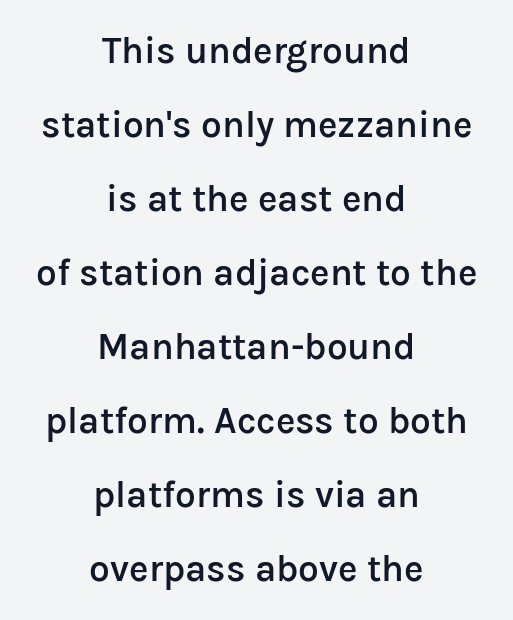
You could fit nearly another row in the gap between these rows. Nope, no serifs anywhere on these letters. Tracking here is standard; glyphs follow each other at the usual distance. Where is the straight margin? There isn't one; the lines are centered. Proportional: the letters do not fall into vertical columns. The typography opts for an upright posture over an oblique one.
